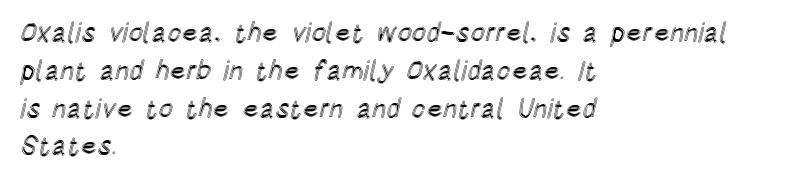
Q: Is the text italic (slanted)? A: Yes.
Q: Is the text underlined? A: No.
Q: How is the paragraph aligned? A: Left-aligned.
Q: Is the spacing between letters normal or unusually wide? A: Normal.
Q: Is the spacing between lines tight, normal or loose? A: Normal.
